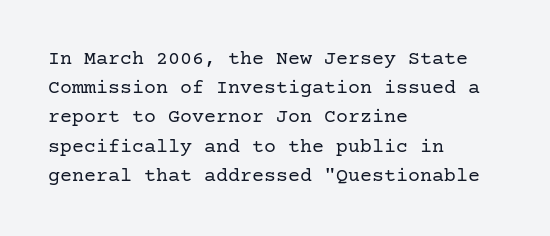
Q: Is the text bold? A: No.
Q: Is the text italic (slanted)? A: No, it is upright.
Q: Is the text underlined? A: No.
Q: How is the paragraph aligned? A: Left-aligned.
Q: Is the spacing between letters normal or unusually wide? A: Normal.
Q: Is the spacing between lines tight, normal or loose? A: Normal.
